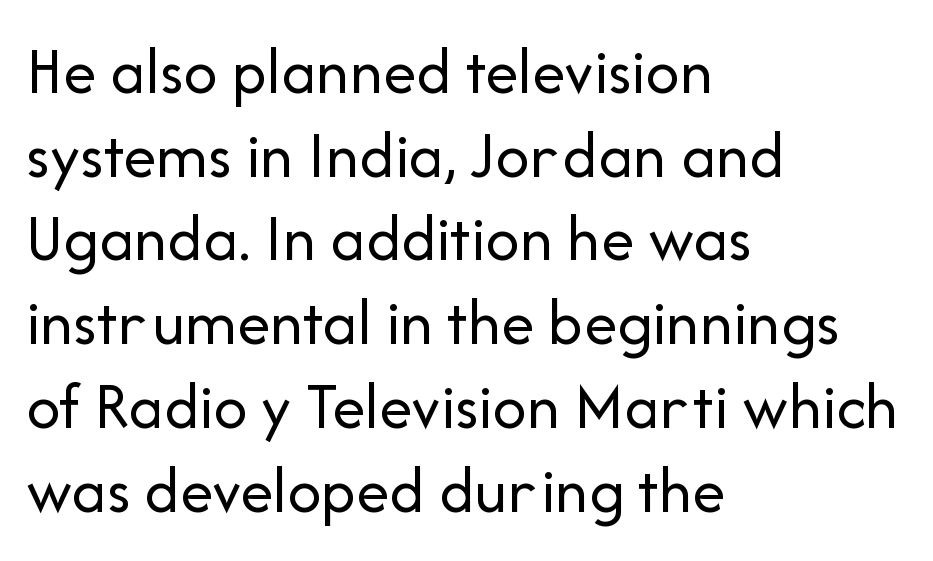
The image shows 67 px regular-weight sans-serif type, upright; set left-aligned, normal line spacing (1.25x), normal letter spacing, not underlined; low stroke contrast and a medium x-height.
